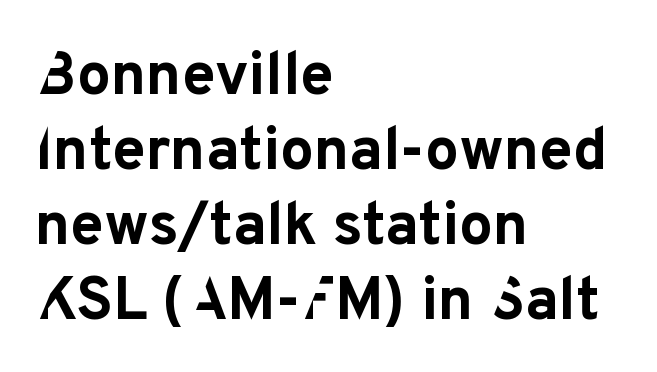
{"serif": "no", "italic": "no", "bold": "yes", "weight": "bold", "width": "normal", "stroke_contrast": "low", "x_height": "medium", "monospaced": "no", "underline": "no", "align": "left", "line_spacing": "normal", "line_spacing_ratio": 1.25, "letter_spacing": "normal", "letter_spacing_em": 0.0, "glyph_px": 60}
